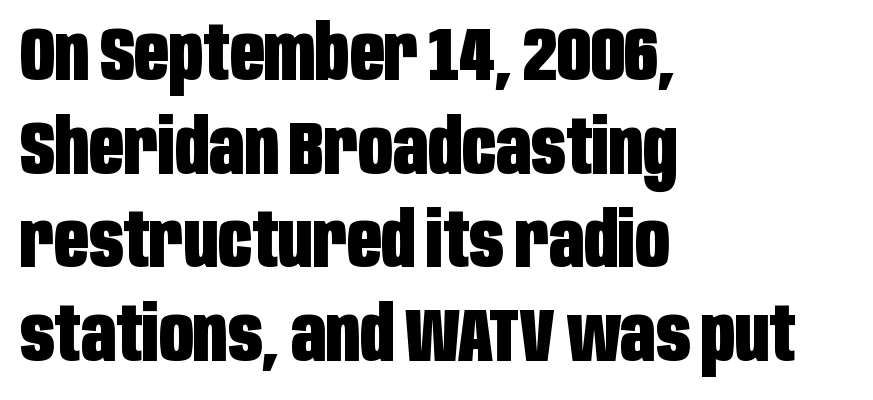
This sample has the flowing, uneven cadence of proportional lettering. The lines in this sample share a left origin and differ only in where they stop. The letterforms sit shoulder to shoulder at normal distance. Typesetter's note: full bold, strokes at maximum text heaviness.
